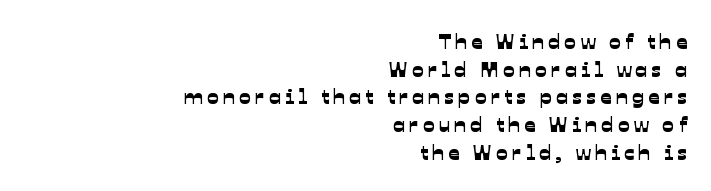
Q: Is the text underlined? A: No.
Q: How is the paragraph aligned? A: Right-aligned.
Q: Is the spacing between lines tight, normal or loose? A: Normal.
